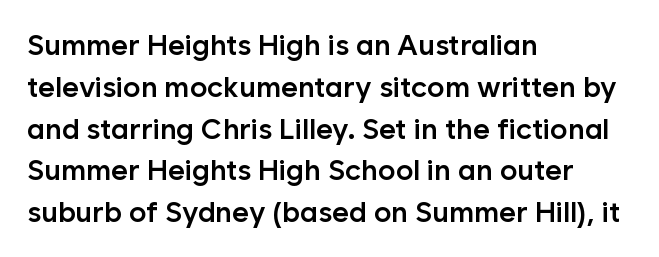
The image shows 29 px semibold sans-serif type, upright; set left-aligned, normal line spacing (1.44x), normal letter spacing, not underlined; low stroke contrast and a medium x-height.
